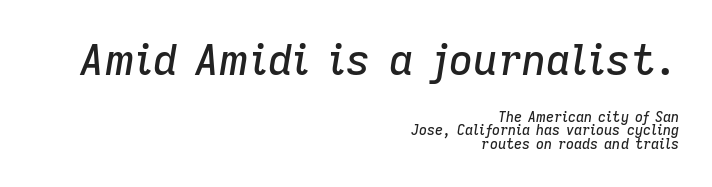
Q: Is the text italic (slanted)? A: Yes, it leans right by about 9 degrees.
Q: Is the text underlined? A: No.
Q: How is the paragraph aligned? A: Right-aligned.
Q: Is the spacing between letters normal or unusually wide? A: Normal.
Q: Is the spacing between lines tight, normal or loose? A: Tight.
Q: Which block of text is set in a larger size, the first (top) or the second (bottom)? A: The first (top) one.
Q: Width (condensed, normal, or wide)? A: Normal.
Q: Stroke contrast? A: Low.
Q: x-height? A: Medium.
Q: Monospaced? A: No.
